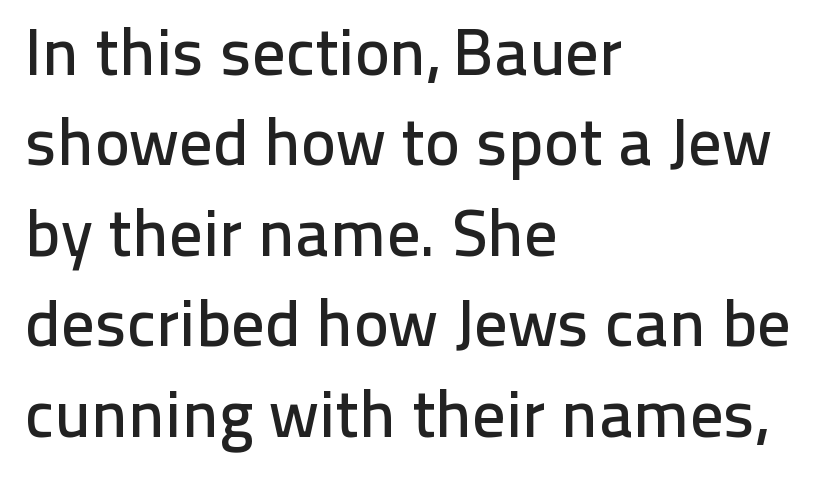
{"serif": "no", "italic": "no", "width": "normal", "stroke_contrast": "low", "x_height": "medium", "monospaced": "no", "underline": "no", "align": "left", "line_spacing": "normal", "line_spacing_ratio": 1.37, "letter_spacing": "normal", "letter_spacing_em": 0.0, "glyph_px": 66}
